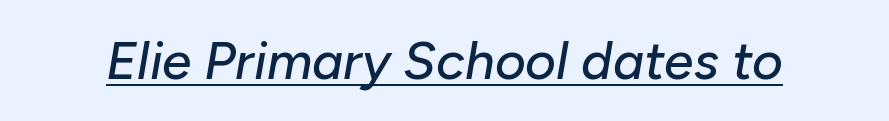
The image shows 53 px text type, italic (leaning right); set normal letter spacing, underlined; low stroke contrast and a medium x-height.
